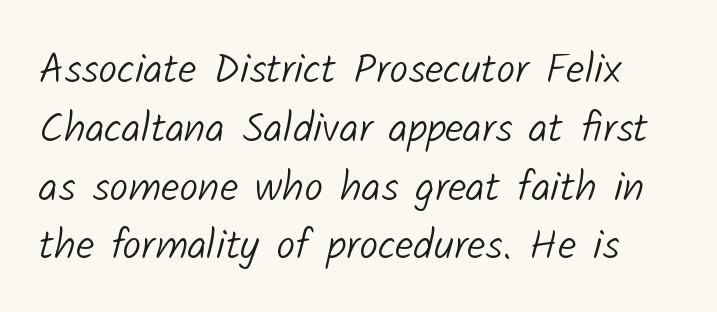
{"serif": "no", "bold": "no", "weight": "light", "width": "normal", "stroke_contrast": "low", "x_height": "medium", "monospaced": "no", "underline": "no", "line_spacing": "normal", "line_spacing_ratio": 1.4, "letter_spacing": "normal", "letter_spacing_em": 0.0, "glyph_px": 42}
